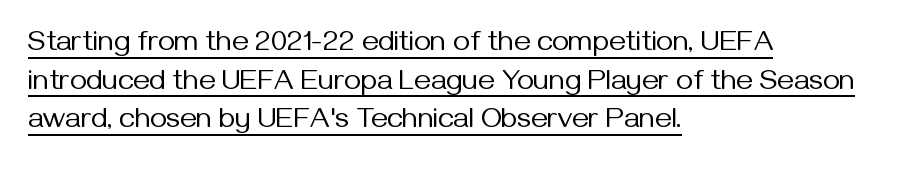
The image shows 29 px regular-weight sans-serif type, upright; set left-aligned, normal line spacing (1.33x), normal letter spacing, underlined; medium stroke contrast and a medium x-height.
